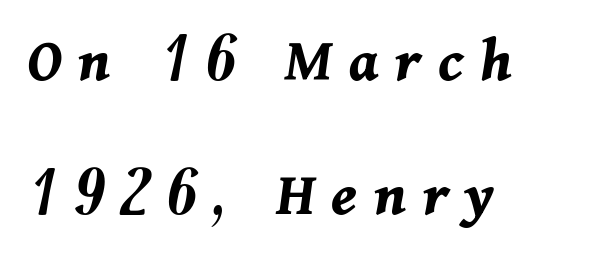
{"italic": "yes", "lean": "right", "slant_degrees": 11, "bold": "yes", "weight": "bold", "width": "normal", "stroke_contrast": "medium", "x_height": "medium", "monospaced": "no", "underline": "no", "align": "left", "line_spacing": "loose", "line_spacing_ratio": 2.09, "letter_spacing": "wide", "letter_spacing_em": 0.26, "glyph_px": 64}
